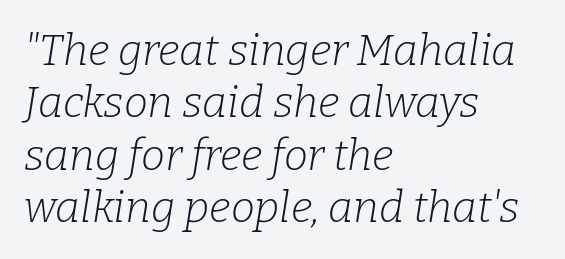
{"serif": "yes", "italic": "yes", "lean": "right", "slant_degrees": 9, "bold": "no", "weight": "light", "width": "normal", "stroke_contrast": "low", "x_height": "medium", "monospaced": "no", "underline": "no", "align": "left", "line_spacing_ratio": 1.22, "letter_spacing": "normal", "letter_spacing_em": 0.0, "glyph_px": 43}
